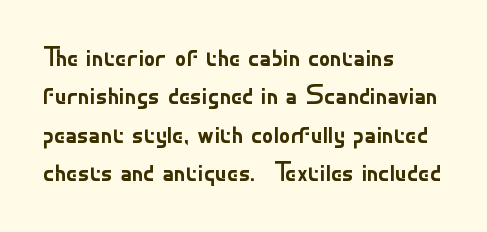
Q: Is the text bold? A: No.
Q: Is the text italic (slanted)? A: No, it is upright.
Q: Is the typeface a serif or a sans-serif typeface? A: Sans-serif.
Q: Is the text underlined? A: No.
Q: How is the paragraph aligned? A: Left-aligned.
Q: Is the spacing between letters normal or unusually wide? A: Normal.
Q: Is the spacing between lines tight, normal or loose? A: Normal.
Q: Width (condensed, normal, or wide)? A: Normal.
Q: Stroke contrast? A: Low.
Q: x-height? A: Small.
Q: Monospaced? A: No.
